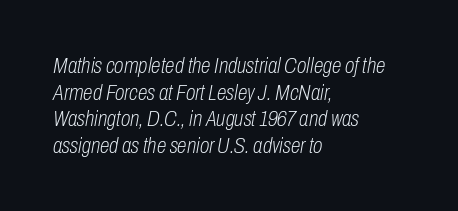
Q: Is the text bold? A: No.
Q: Is the text italic (slanted)? A: Yes, it leans right by about 10 degrees.
Q: Is the text underlined? A: No.
Q: How is the paragraph aligned? A: Left-aligned.
Q: Is the spacing between letters normal or unusually wide? A: Normal.
